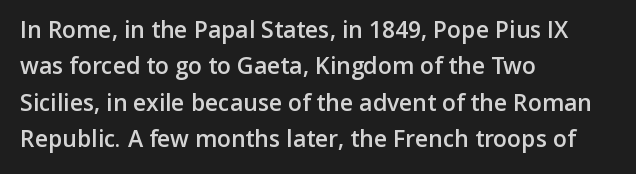
The image shows 23 px text type, upright; set left-aligned, normal line spacing (1.58x), normal letter spacing, not underlined.
